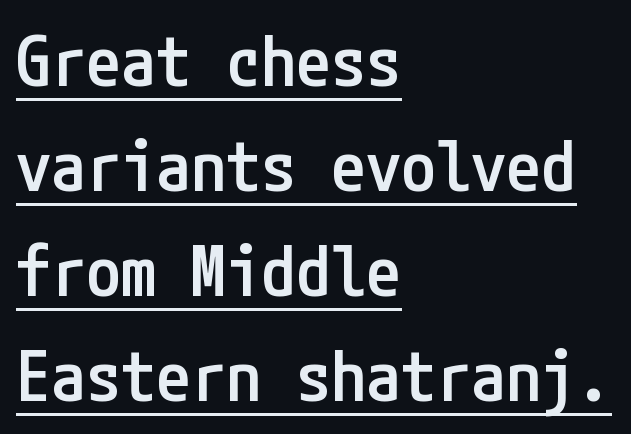
Q: Is the text bold? A: Semi-bold.
Q: Is the text italic (slanted)? A: No, it is upright.
Q: Is the typeface a serif or a sans-serif typeface? A: Sans-serif.
Q: Is the text underlined? A: Yes.
Q: How is the paragraph aligned? A: Left-aligned.
Q: Is the spacing between letters normal or unusually wide? A: Normal.
Q: Is the spacing between lines tight, normal or loose? A: Normal.
Q: Width (condensed, normal, or wide)? A: Condensed.
Q: Stroke contrast? A: Low.
Q: x-height? A: Medium.
